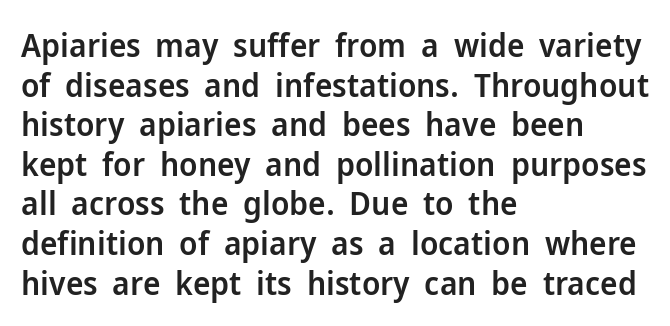
{"serif": "no", "italic": "no", "bold": "semi", "weight": "semibold", "width": "normal", "stroke_contrast": "low", "x_height": "medium", "monospaced": "no", "underline": "no", "align": "left", "line_spacing_ratio": 1.2, "letter_spacing": "normal", "letter_spacing_em": 0.0, "glyph_px": 33}
